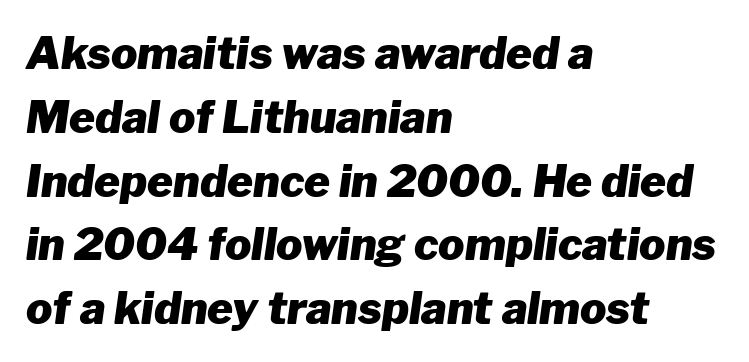
{"italic": "yes", "lean": "right", "slant_degrees": 8, "bold": "yes", "weight": "heavy", "width": "normal", "stroke_contrast": "low", "x_height": "medium", "monospaced": "no", "underline": "no", "align": "left", "line_spacing": "normal", "line_spacing_ratio": 1.45, "letter_spacing": "normal", "letter_spacing_em": 0.0, "glyph_px": 44}
